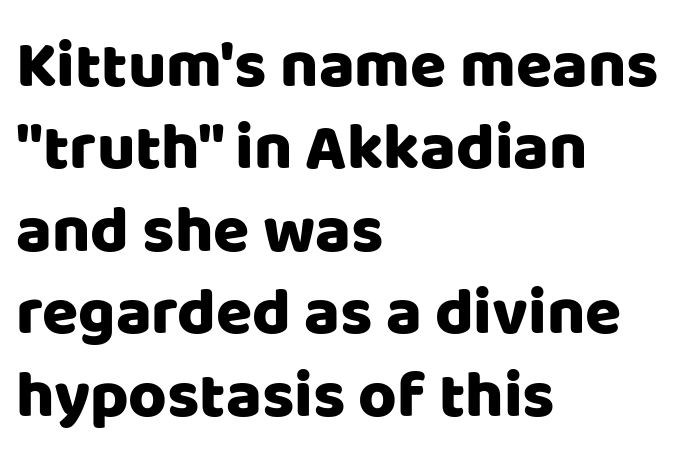
{"serif": "no", "italic": "no", "width": "normal", "stroke_contrast": "low", "x_height": "large", "monospaced": "no", "underline": "no", "align": "left", "line_spacing": "normal", "line_spacing_ratio": 1.25, "letter_spacing": "normal", "letter_spacing_em": 0.0, "glyph_px": 66}
